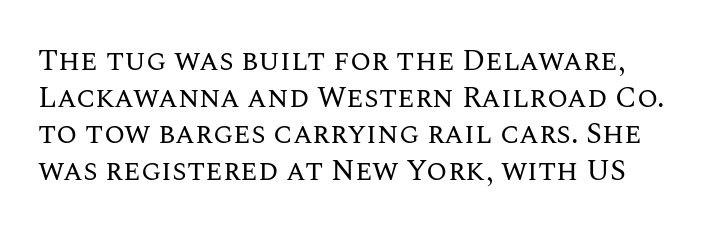
The image shows 30 px regular-weight type, upright; set line spacing 1.22x, normal letter spacing, not underlined; medium stroke contrast and a large x-height.
